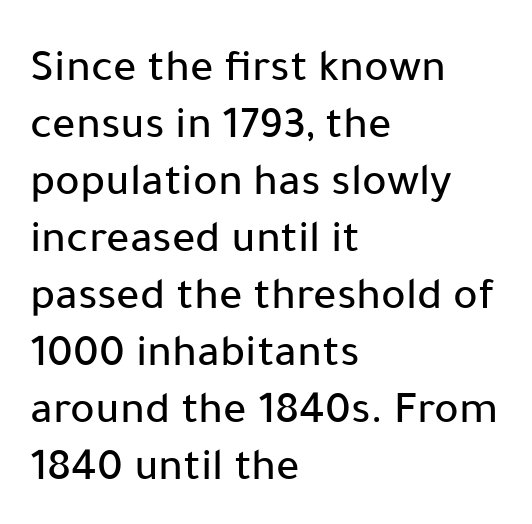
Letter spacing: default. Does the copy run flush right? No — it runs flush left. Check the space under the baseline: it is left empty. Looks like regular typesetting: each glyph gets only the width it needs. Quick note: not italic, upright. This is sans-serif lettering, the kind often seen on screens and signage.
